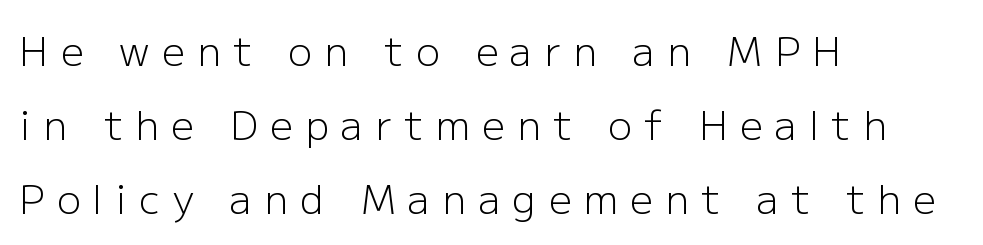
The image shows 40 px light sans-serif type, upright; set left-aligned, line spacing 1.85x, unusually wide letter spacing (+0.31 em), not underlined; low stroke contrast and a medium x-height.
